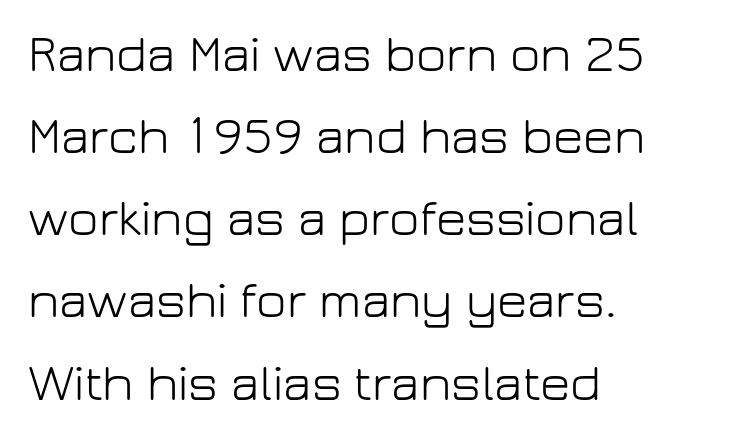
The image shows 52 px light sans-serif type, upright; set left-aligned, normal line spacing (1.58x), normal letter spacing, not underlined; low stroke contrast and a medium x-height.
